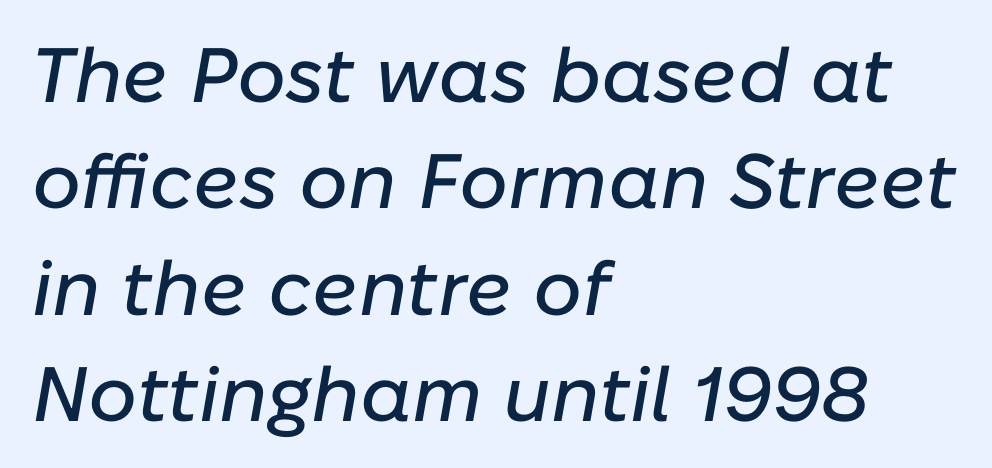
The image shows 77 px text type, italic (leaning right); set left-aligned, normal line spacing (1.38x), normal letter spacing, not underlined; low stroke contrast and a medium x-height.
